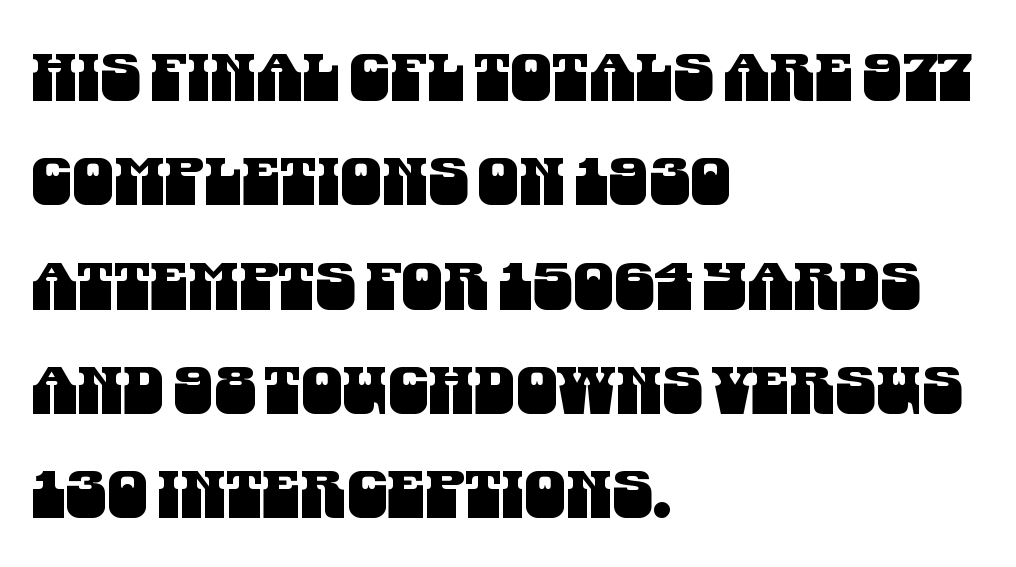
The image shows 66 px condensed sans-serif type; set left-aligned, normal line spacing (1.58x), normal letter spacing, not underlined; medium stroke contrast and a large x-height.
